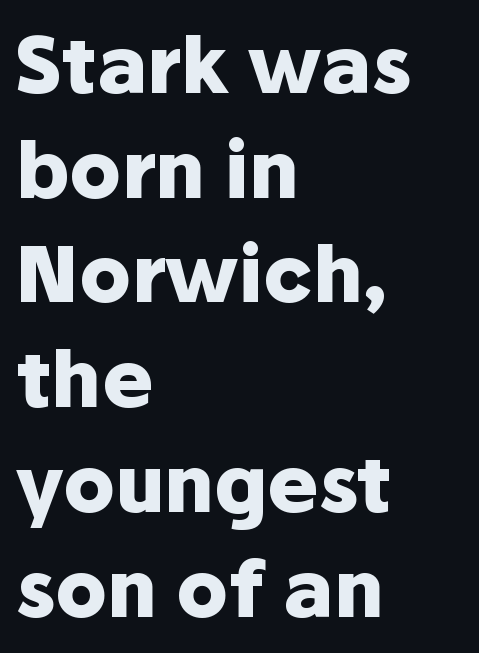
How heavy is the stroke? Heavy — this is a bold. Quick note: underline off. To sum up the face: it is a sans, with no serifs. These lines are rendered in a variable-pitch font. Characters remain perfectly vertical along every line. Line starts are locked; line ends wander.
